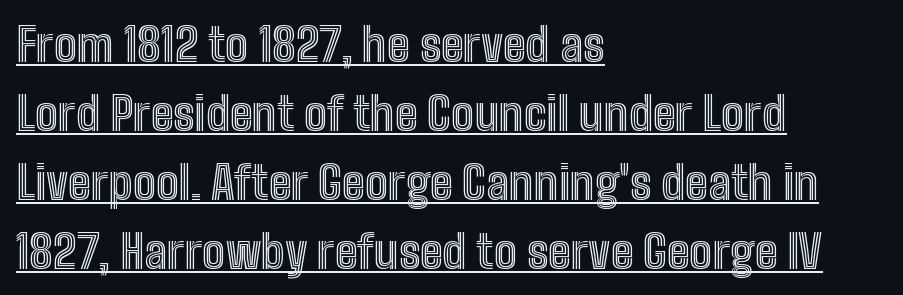
{"italic": "no", "width": "condensed", "x_height": "medium", "monospaced": "no", "underline": "yes", "align": "left", "line_spacing": "normal", "line_spacing_ratio": 1.5, "letter_spacing": "normal", "letter_spacing_em": 0.0, "glyph_px": 46}
